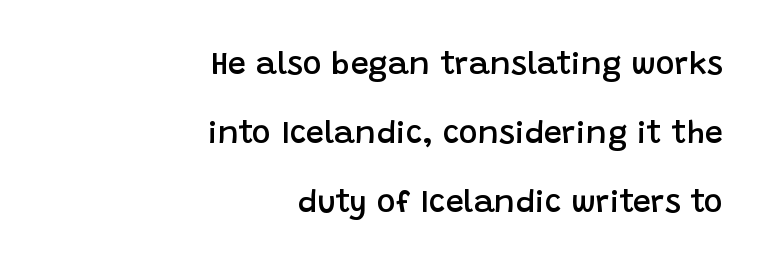
{"serif": "no", "italic": "no", "bold": "semi", "weight": "semibold", "width": "normal", "stroke_contrast": "low", "x_height": "large", "monospaced": "no", "underline": "no", "align": "right", "line_spacing": "loose", "line_spacing_ratio": 2.15, "letter_spacing": "normal", "letter_spacing_em": 0.0, "glyph_px": 32}
